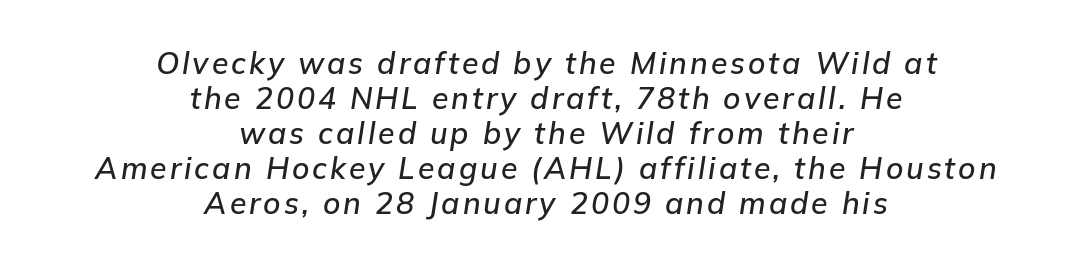
The image shows 30 px text type, italic (leaning right); set centered, line spacing 1.17x, not underlined; low stroke contrast and a medium x-height.
